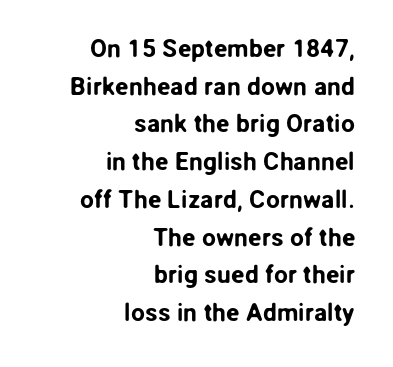
Q: Is the text italic (slanted)? A: No, it is upright.
Q: Is the text underlined? A: No.
Q: How is the paragraph aligned? A: Right-aligned.
Q: Is the spacing between letters normal or unusually wide? A: Normal.
Q: Is the spacing between lines tight, normal or loose? A: Normal.
